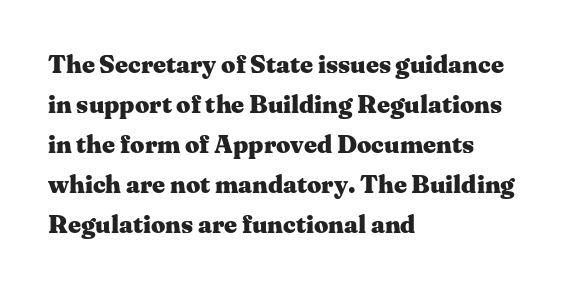
{"italic": "no", "bold": "yes", "underline": "no", "align": "left", "line_spacing": "normal", "line_spacing_ratio": 1.6, "letter_spacing": "normal", "letter_spacing_em": 0.0, "glyph_px": 25}
